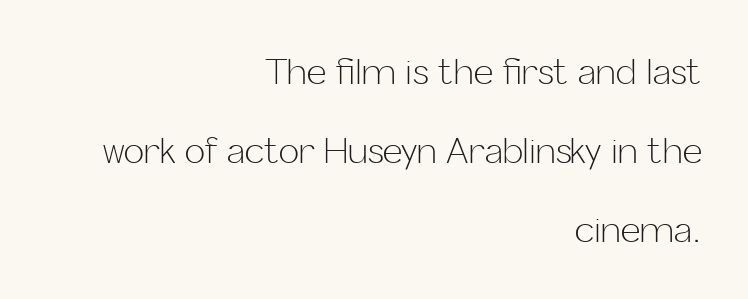
Q: Is the text bold? A: No.
Q: Is the text italic (slanted)? A: No, it is upright.
Q: Is the typeface a serif or a sans-serif typeface? A: Sans-serif.
Q: Is the text underlined? A: No.
Q: How is the paragraph aligned? A: Right-aligned.
Q: Is the spacing between letters normal or unusually wide? A: Normal.
Q: Is the spacing between lines tight, normal or loose? A: Loose.
Q: Width (condensed, normal, or wide)? A: Normal.
Q: Stroke contrast? A: Low.
Q: x-height? A: Medium.
Q: Monospaced? A: No.
